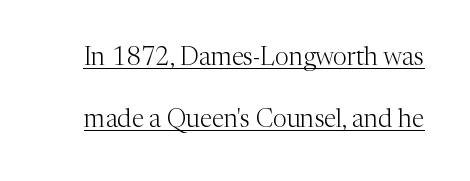
The image shows 25 px text type, upright; set loose line spacing (2.49x), normal letter spacing, underlined.
